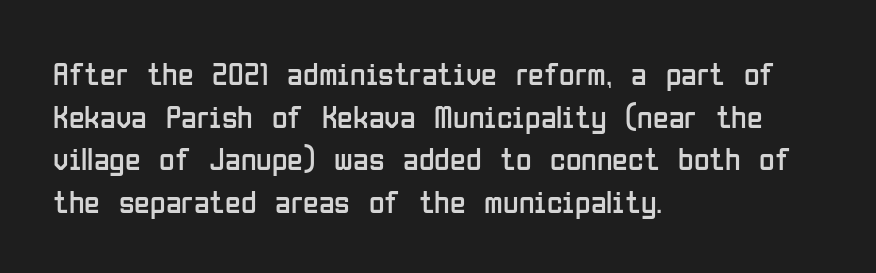
{"serif": "no", "italic": "no", "bold": "no", "weight": "regular", "width": "condensed", "stroke_contrast": "low", "x_height": "medium", "monospaced": "no", "underline": "no", "align": "left", "line_spacing": "normal", "line_spacing_ratio": 1.33, "letter_spacing": "normal", "letter_spacing_em": 0.0, "glyph_px": 32}
